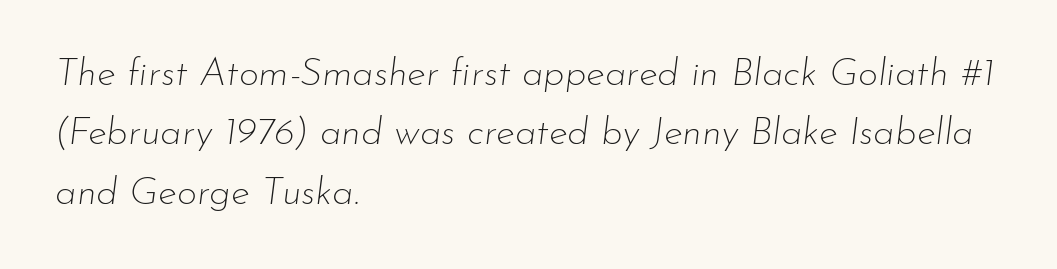
{"italic": "yes", "lean": "right", "slant_degrees": 7, "bold": "no", "weight": "thin", "width": "normal", "stroke_contrast": "low", "x_height": "small", "monospaced": "no", "underline": "no", "align": "left", "line_spacing": "normal", "line_spacing_ratio": 1.52, "letter_spacing": "normal", "letter_spacing_em": 0.0, "glyph_px": 39}
